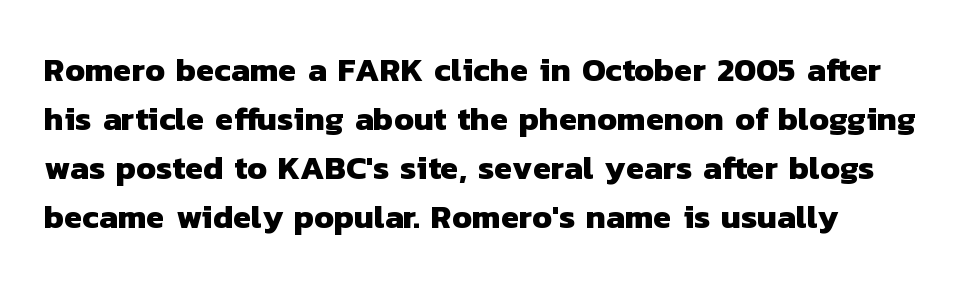
Q: Is the text bold? A: Yes.
Q: Is the typeface a serif or a sans-serif typeface? A: Sans-serif.
Q: Is the text underlined? A: No.
Q: How is the paragraph aligned? A: Left-aligned.
Q: Is the spacing between letters normal or unusually wide? A: Normal.
Q: Is the spacing between lines tight, normal or loose? A: Normal.
Q: Width (condensed, normal, or wide)? A: Normal.
Q: Stroke contrast? A: Low.
Q: x-height? A: Medium.
Q: Monospaced? A: No.
